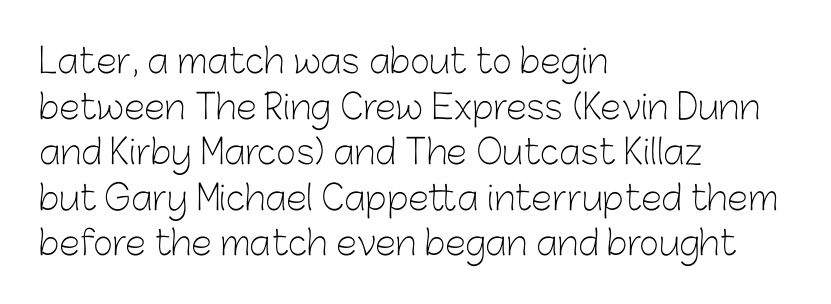
Q: Is the text bold? A: No.
Q: Is the text italic (slanted)? A: No, it is upright.
Q: Is the typeface a serif or a sans-serif typeface? A: Sans-serif.
Q: Is the text underlined? A: No.
Q: How is the paragraph aligned? A: Left-aligned.
Q: Is the spacing between letters normal or unusually wide? A: Normal.
Q: Is the spacing between lines tight, normal or loose? A: Normal.
Q: Width (condensed, normal, or wide)? A: Normal.
Q: Stroke contrast? A: Low.
Q: x-height? A: Medium.
Q: Monospaced? A: No.
